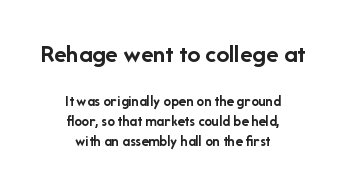
Q: Is the text bold? A: Yes.
Q: Is the text italic (slanted)? A: No, it is upright.
Q: Is the text underlined? A: No.
Q: How is the paragraph aligned? A: Centered.
Q: Is the spacing between letters normal or unusually wide? A: Normal.
Q: Is the spacing between lines tight, normal or loose? A: Normal.
Q: Which block of text is set in a larger size, the first (top) or the second (bottom)? A: The first (top) one.
